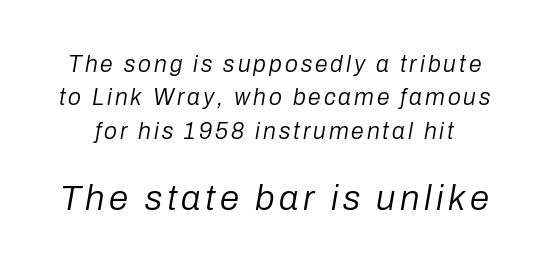
Q: Is the text bold? A: No.
Q: Is the text italic (slanted)? A: Yes, it leans right by about 10 degrees.
Q: Is the text underlined? A: No.
Q: Is the spacing between lines tight, normal or loose? A: Normal.
Q: Which block of text is set in a larger size, the first (top) or the second (bottom)? A: The second (bottom) one.
Q: Width (condensed, normal, or wide)? A: Normal.
Q: Stroke contrast? A: Low.
Q: x-height? A: Medium.
Q: Monospaced? A: No.
